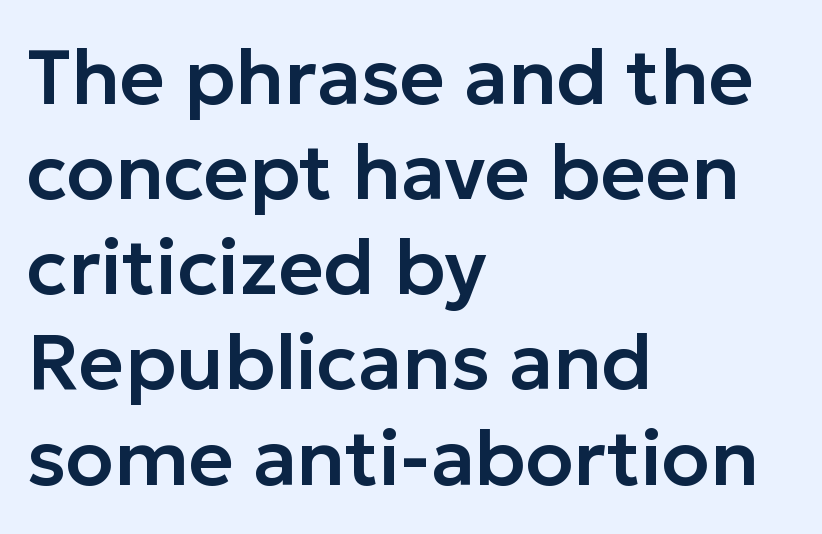
{"serif": "no", "italic": "no", "width": "normal", "stroke_contrast": "low", "x_height": "medium", "monospaced": "no", "underline": "no", "align": "left", "line_spacing_ratio": 1.22, "letter_spacing": "normal", "letter_spacing_em": 0.0, "glyph_px": 78}
